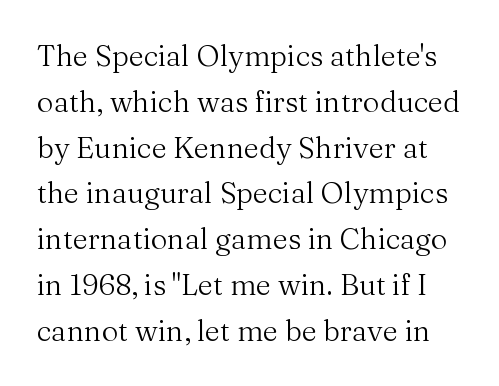
Q: Is the text bold? A: No.
Q: Is the text italic (slanted)? A: No, it is upright.
Q: Is the typeface a serif or a sans-serif typeface? A: Serif.
Q: Is the text underlined? A: No.
Q: Is the spacing between letters normal or unusually wide? A: Normal.
Q: Is the spacing between lines tight, normal or loose? A: Normal.
Q: Width (condensed, normal, or wide)? A: Normal.
Q: Stroke contrast? A: Medium.
Q: x-height? A: Medium.
Q: Monospaced? A: No.
